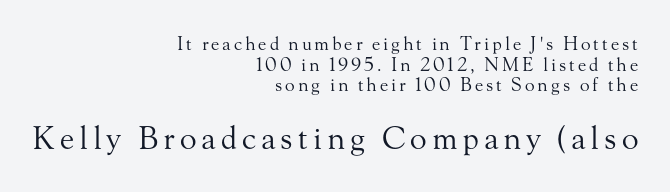
{"serif": "yes", "italic": "no", "bold": "no", "weight": "regular", "width": "normal", "stroke_contrast": "medium", "x_height": "small", "monospaced": "no", "underline": "no", "align": "right", "line_spacing": "tight", "line_spacing_ratio": 1.14, "larger_block": "second", "size_ratio": 1.72, "glyph_px": 31}
